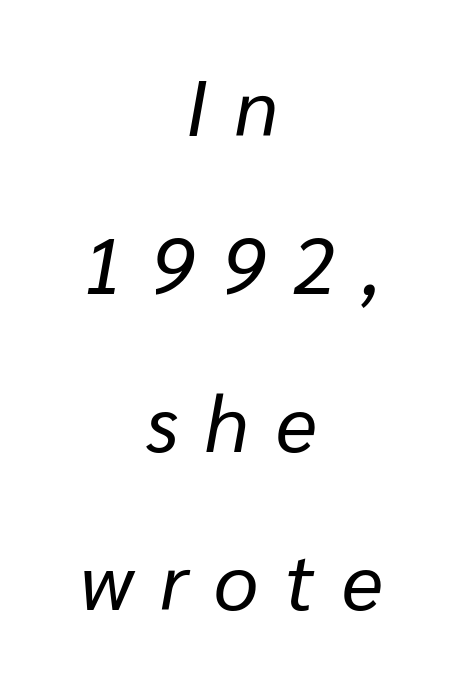
{"italic": "yes", "lean": "right", "slant_degrees": 10, "bold": "no", "weight": "regular", "width": "normal", "stroke_contrast": "low", "x_height": "medium", "monospaced": "no", "underline": "no", "align": "center", "line_spacing": "loose", "line_spacing_ratio": 2.0, "letter_spacing": "wide", "letter_spacing_em": 0.34, "glyph_px": 79}
